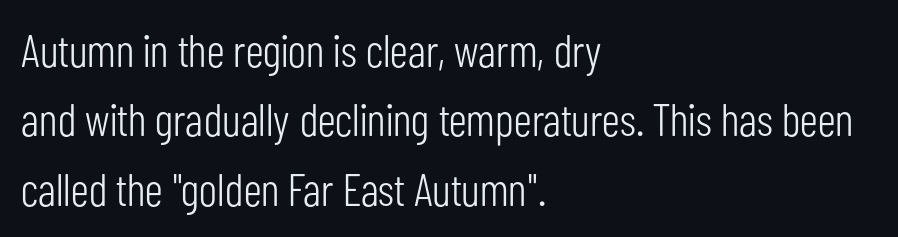
No word sits above an underline. This is roman type, the default non-slanted kind. Looks like regular typesetting: each glyph gets only the width it needs. Compared with a typical body face, this is equally light or lighter still. Nobody touched the tracking dial on this one. Compared with a centered layout, this one pins lines to the left instead.
